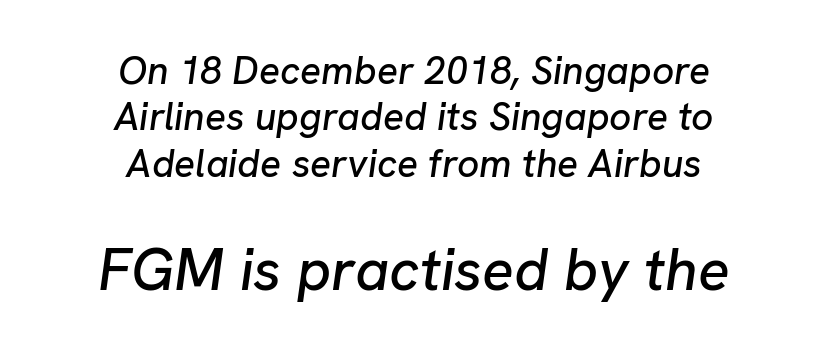
The image shows 59 px text type, italic (leaning right); set centered, line spacing 1.19x, normal letter spacing, not underlined; the second (bottom) block is 1.51x larger; low stroke contrast and a medium x-height.
